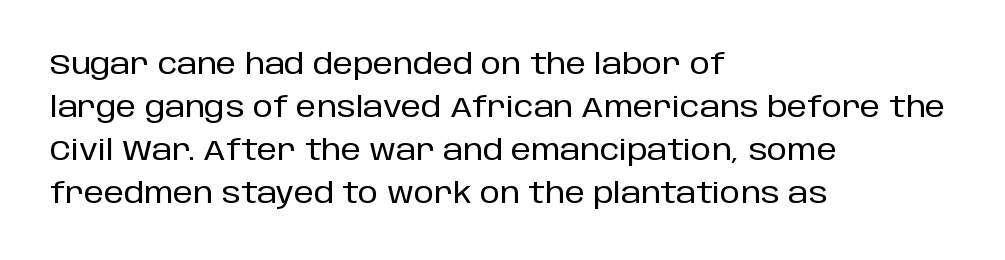
{"serif": "no", "italic": "no", "width": "normal", "stroke_contrast": "low", "x_height": "large", "monospaced": "no", "underline": "no", "align": "left", "line_spacing": "normal", "line_spacing_ratio": 1.48, "letter_spacing": "normal", "letter_spacing_em": 0.0, "glyph_px": 29}
